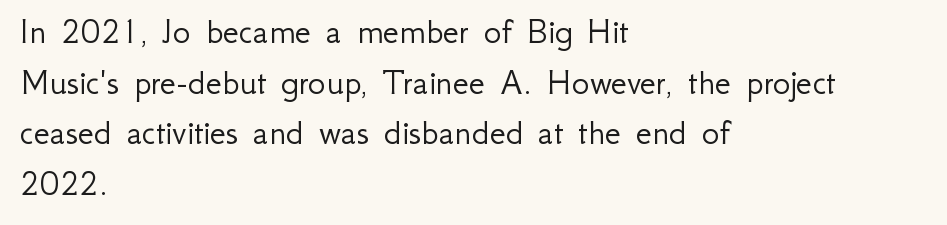
Horizontally, the lines are justified to the leading edge only. Inter-character spacing is left at the font's built-in metrics. Does the lettering tilt? It doesn't — this is upright. Proportional: the letters do not fall into vertical columns.
